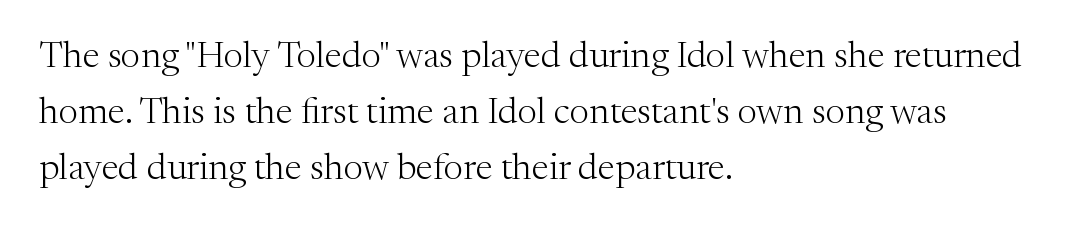
Has an underline been added? It has not. Compared with a centered layout, this one pins lines to the left instead. Does extra space separate the letters? No, they use regular spacing. Vertical strokes here are truly vertical. How would I describe the line gaps? Plain and ordinary.
